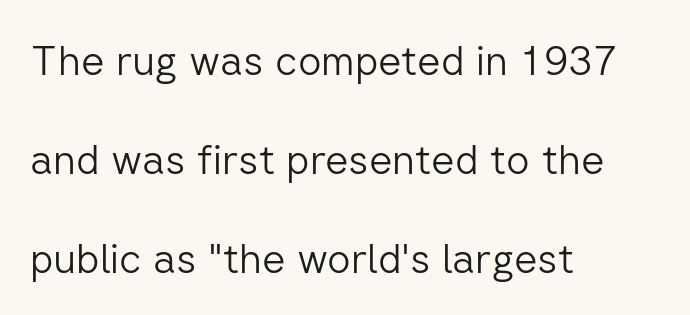
The baseline area is clear. The letters carry no serifs — their stems end cleanly without finishing strokes. What's the leading like? Stretched, with rows far apart. It's the straight-up-and-down kind of type.
